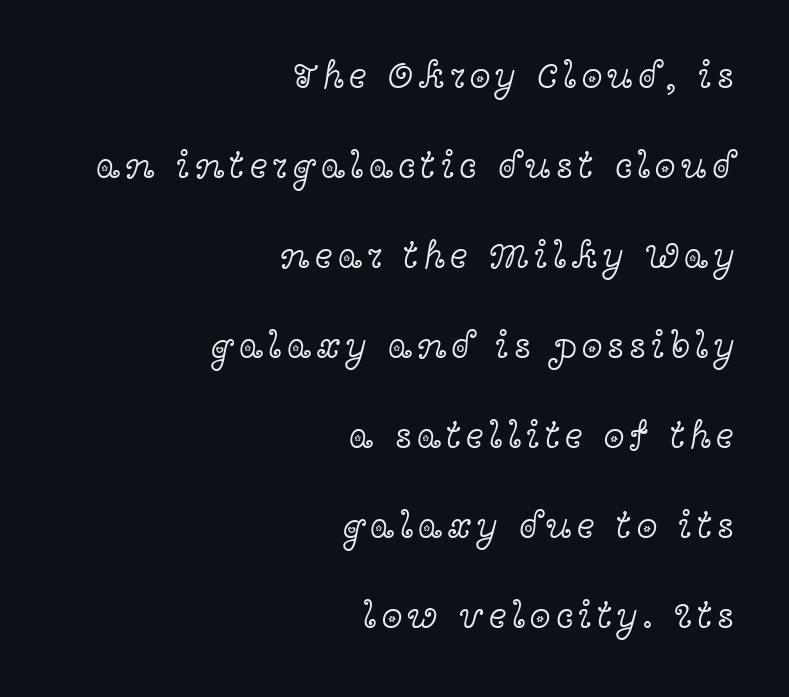
Q: Is the text bold? A: No.
Q: Is the text italic (slanted)? A: No, it is upright.
Q: Is the typeface a serif or a sans-serif typeface? A: Serif.
Q: Is the text underlined? A: No.
Q: How is the paragraph aligned? A: Right-aligned.
Q: Is the spacing between lines tight, normal or loose? A: Loose.
Q: Width (condensed, normal, or wide)? A: Wide.
Q: x-height? A: Medium.
Q: Monospaced? A: No.
